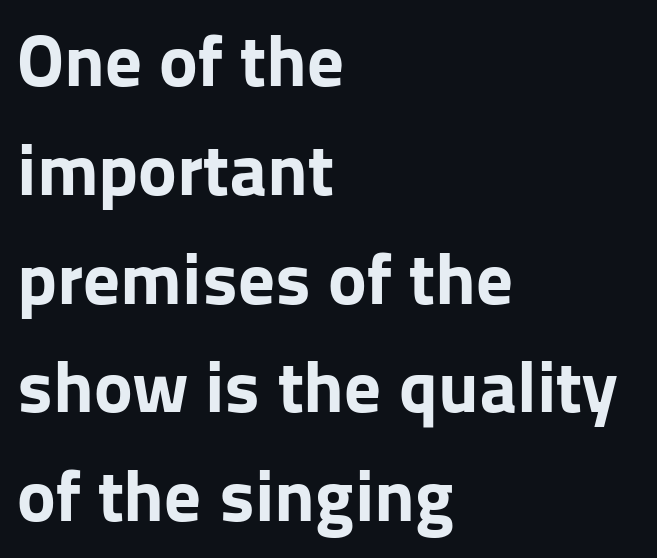
This sample uses plain, unmodified letter spacing. A normal amount of white space separates one row of letters from the next. Which margin do the lines hug? The left one — the right edge is uneven. Just letters on the line, the space beneath them empty.
